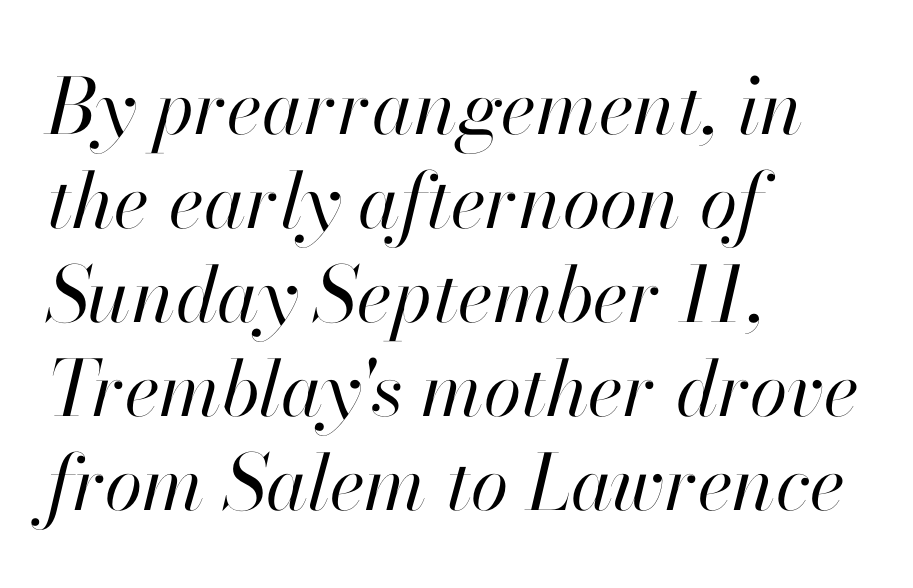
The image shows 77 px regular-weight type, italic (leaning right); set left-aligned, line spacing 1.22x, normal letter spacing, not underlined; high stroke contrast and a small x-height.
